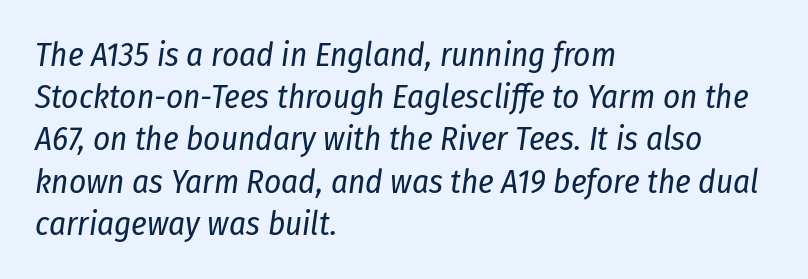
Words appear dense and cohesive because spacing is normal. A light-to-regular cut is what we see here. The rendering applies a slant to the glyphs. All the whitespace from short lines collects on the right.
